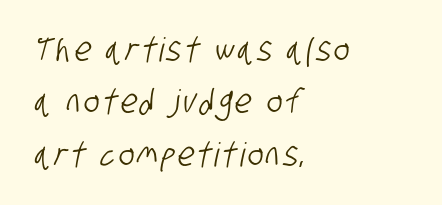
Q: Is the typeface a serif or a sans-serif typeface? A: Sans-serif.
Q: Is the text underlined? A: No.
Q: How is the paragraph aligned? A: Left-aligned.
Q: Is the spacing between lines tight, normal or loose? A: Normal.
Q: Width (condensed, normal, or wide)? A: Condensed.
Q: Stroke contrast? A: Low.
Q: x-height? A: Large.
Q: Monospaced? A: No.
